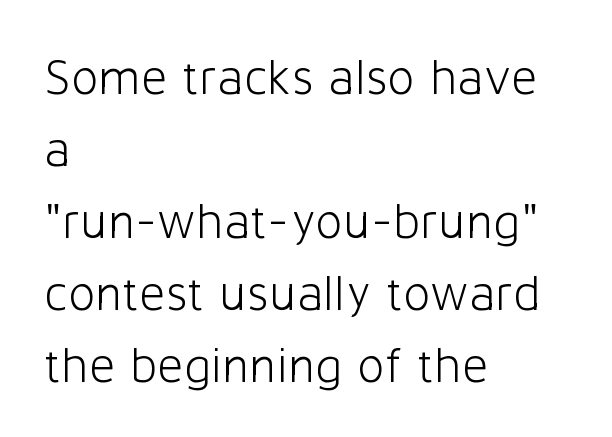
This is roman type, the default non-slanted kind. A typesetter would call this leading conventional body-copy spacing. Students, note that the glyphs here touch the page at normal intervals. The glyphs in this specimen are sans serif.
